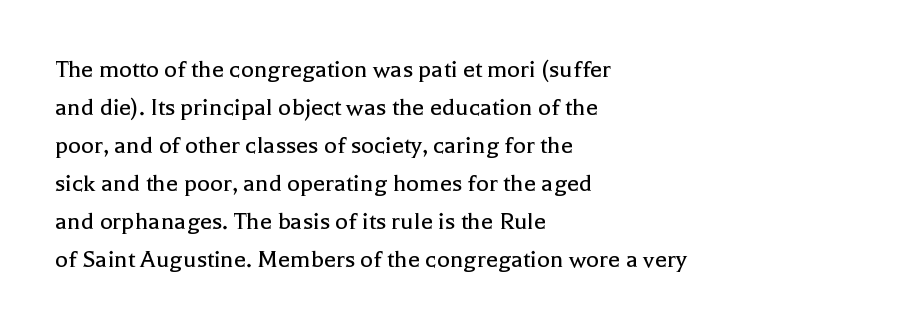
The image shows 27 px text type, upright; set left-aligned, normal line spacing (1.41x), normal letter spacing, not underlined.
